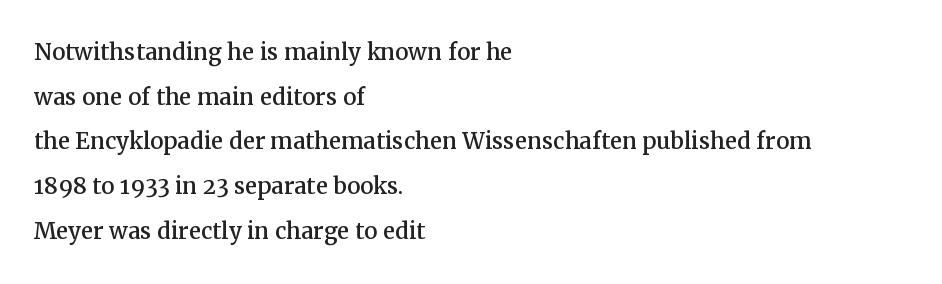
The image shows 30 px serif type, upright; set left-aligned, normal line spacing (1.49x), normal letter spacing, not underlined; medium stroke contrast and a medium x-height.
